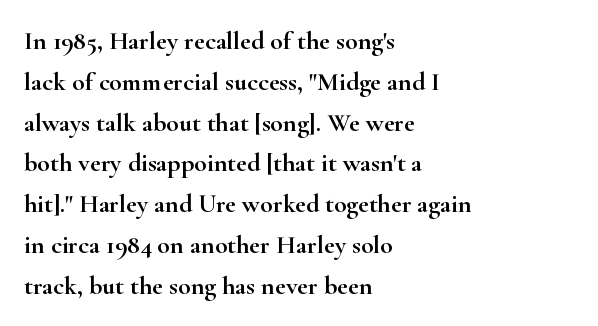
The space between consecutive lines is moderate. This sample uses plain, unmodified letter spacing. Layout note: lines flush left. No italicization has been applied; the sample stays upright. The passage shown is not underscored anywhere.
